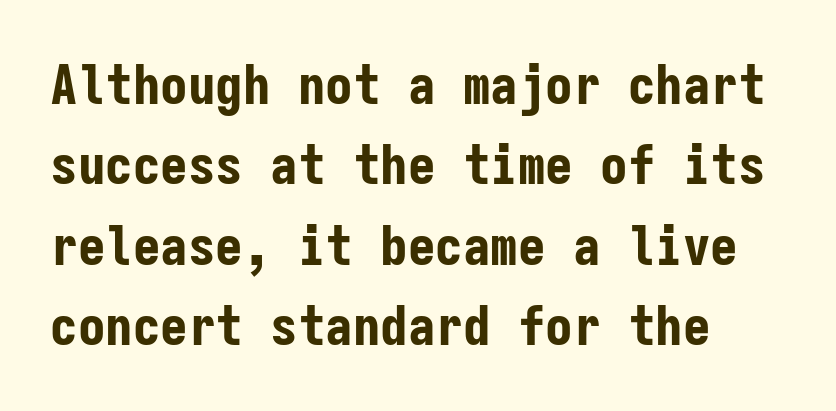
Q: Is the text bold? A: Yes.
Q: Is the text italic (slanted)? A: No, it is upright.
Q: Is the typeface a serif or a sans-serif typeface? A: Sans-serif.
Q: Is the text underlined? A: No.
Q: How is the paragraph aligned? A: Left-aligned.
Q: Is the spacing between letters normal or unusually wide? A: Normal.
Q: Is the spacing between lines tight, normal or loose? A: Normal.
Q: Width (condensed, normal, or wide)? A: Condensed.
Q: Stroke contrast? A: Low.
Q: x-height? A: Medium.
Q: Monospaced? A: Yes.
